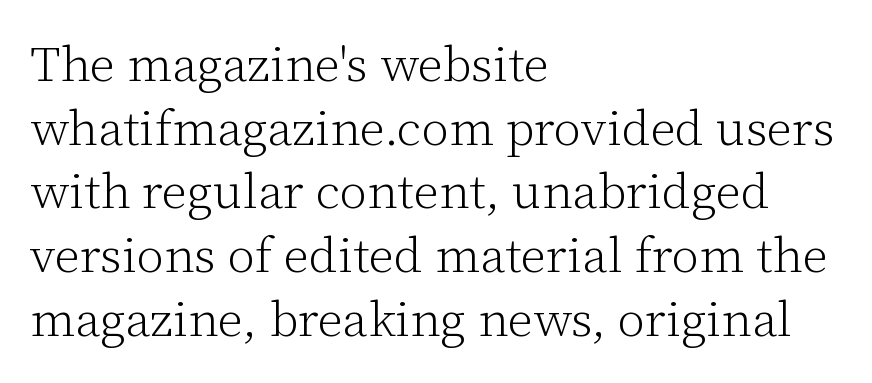
{"serif": "yes", "italic": "no", "bold": "no", "weight": "light", "width": "normal", "stroke_contrast": "low", "x_height": "medium", "monospaced": "no", "underline": "no", "align": "left", "line_spacing": "normal", "line_spacing_ratio": 1.3, "letter_spacing": "normal", "letter_spacing_em": 0.0, "glyph_px": 49}
